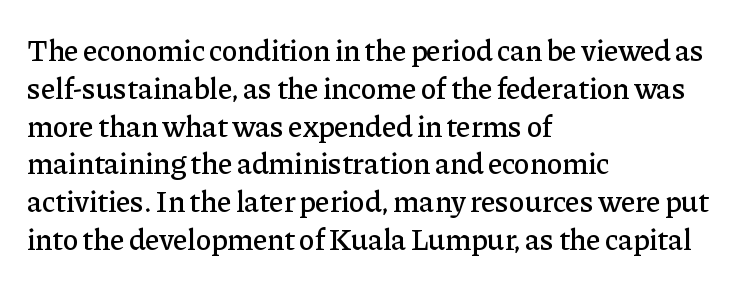
Q: Is the text italic (slanted)? A: No, it is upright.
Q: Is the typeface a serif or a sans-serif typeface? A: Serif.
Q: Is the text underlined? A: No.
Q: How is the paragraph aligned? A: Left-aligned.
Q: Is the spacing between letters normal or unusually wide? A: Normal.
Q: Is the spacing between lines tight, normal or loose? A: Normal.
Q: Width (condensed, normal, or wide)? A: Normal.
Q: Stroke contrast? A: Low.
Q: x-height? A: Medium.
Q: Monospaced? A: No.
